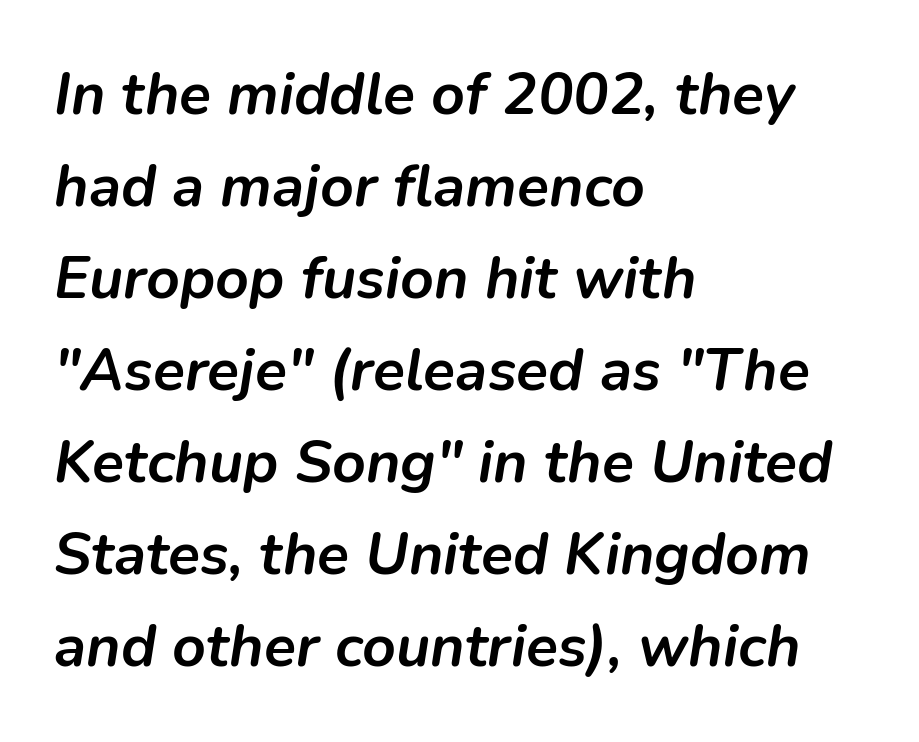
The image shows 59 px semibold type, italic (leaning right); set left-aligned, normal line spacing (1.56x), normal letter spacing, not underlined; low stroke contrast and a medium x-height.
